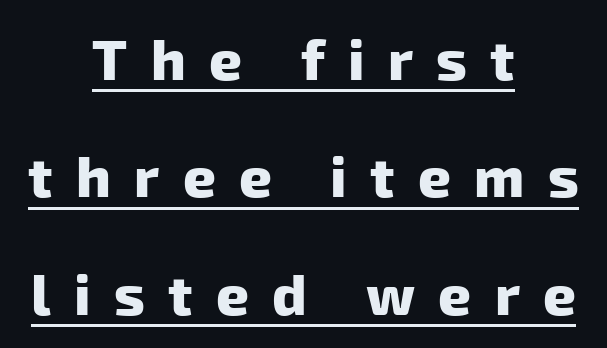
Q: Is the text bold? A: Yes.
Q: Is the typeface a serif or a sans-serif typeface? A: Sans-serif.
Q: Is the text underlined? A: Yes.
Q: How is the paragraph aligned? A: Centered.
Q: Is the spacing between letters normal or unusually wide? A: Unusually wide.
Q: Is the spacing between lines tight, normal or loose? A: Loose.
Q: Width (condensed, normal, or wide)? A: Normal.
Q: Stroke contrast? A: Low.
Q: x-height? A: Medium.
Q: Monospaced? A: No.
